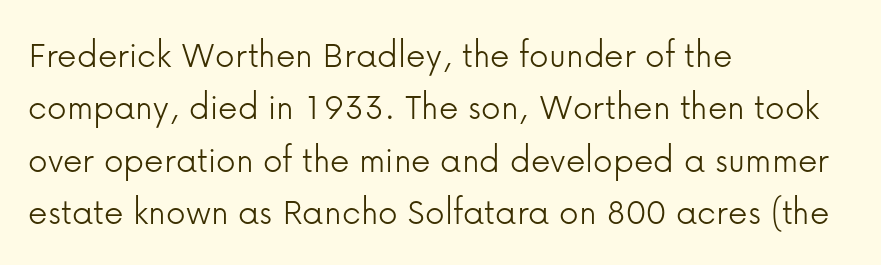
Does extra space separate the letters? No, they use regular spacing. A typesetter would mark this as roman, not italic. The line-height multiplier appears to be the usual default. This rendering features lettering with no underline.
